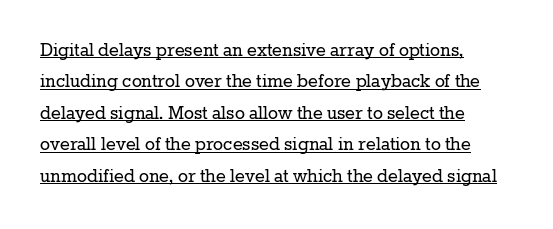
Posture: straight, roman, zero tilt. The specimen includes a rule beneath the text block's lines. A typesetter would call this leading conventional body-copy spacing. The letters sit at their default tracking, neither squeezed nor spread.
